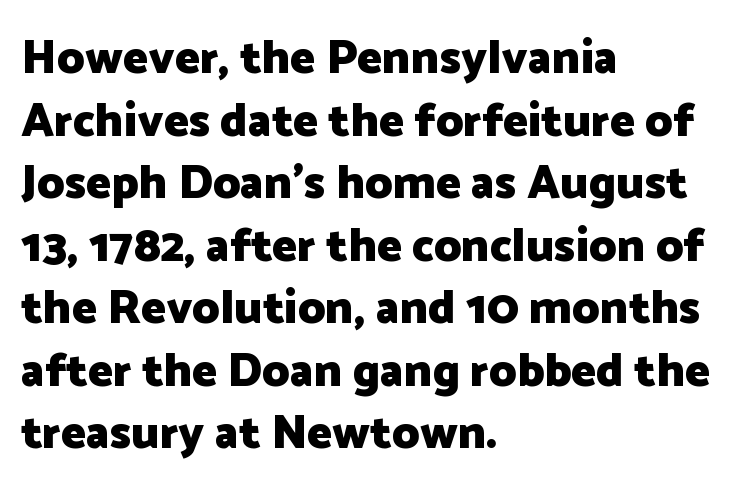
Q: Is the text bold? A: Yes.
Q: Is the text italic (slanted)? A: No, it is upright.
Q: Is the typeface a serif or a sans-serif typeface? A: Sans-serif.
Q: Is the text underlined? A: No.
Q: How is the paragraph aligned? A: Left-aligned.
Q: Is the spacing between letters normal or unusually wide? A: Normal.
Q: Is the spacing between lines tight, normal or loose? A: Normal.
Q: Width (condensed, normal, or wide)? A: Normal.
Q: Stroke contrast? A: Low.
Q: x-height? A: Medium.
Q: Monospaced? A: No.
